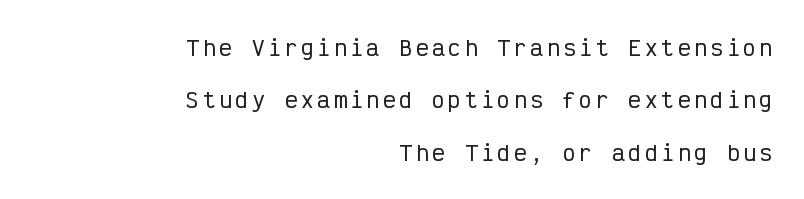
Decoration check: the copy has no underline. The passage is arranged like a letterhead date or caption credit — flush right. If you drew a line through each stem, it would be perfectly vertical. Line spacing here is loose.
